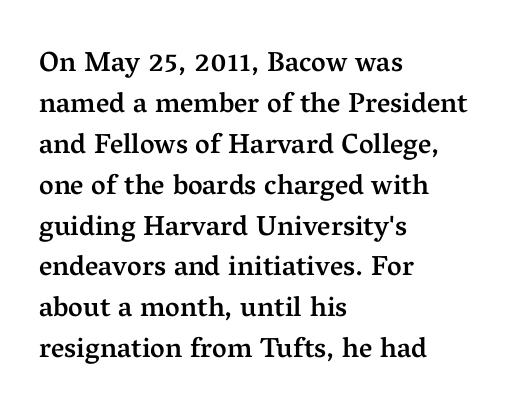
{"serif": "yes", "italic": "no", "bold": "semi", "weight": "semibold", "width": "normal", "stroke_contrast": "medium", "x_height": "medium", "monospaced": "no", "underline": "no", "align": "left", "line_spacing": "normal", "line_spacing_ratio": 1.46, "letter_spacing": "normal", "letter_spacing_em": 0.0, "glyph_px": 28}
